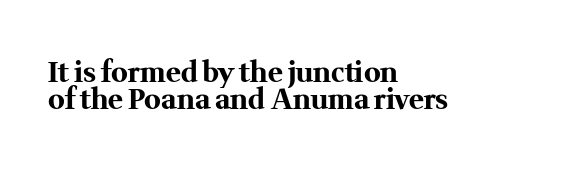
{"serif": "yes", "italic": "no", "bold": "yes", "weight": "bold", "width": "normal", "stroke_contrast": "medium", "x_height": "medium", "monospaced": "no", "underline": "no", "align": "left", "line_spacing": "tight", "line_spacing_ratio": 0.96, "letter_spacing": "normal", "letter_spacing_em": 0.0, "glyph_px": 28}
